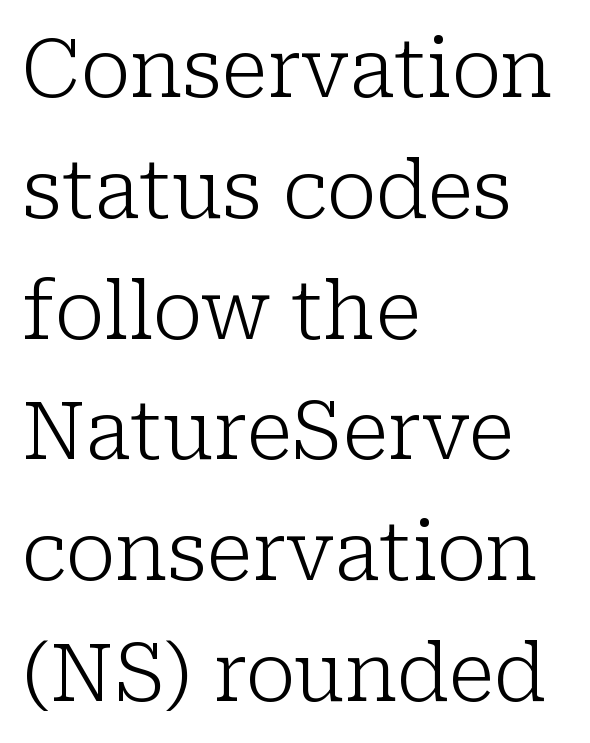
{"serif": "yes", "italic": "no", "bold": "no", "weight": "light", "width": "normal", "stroke_contrast": "low", "x_height": "medium", "monospaced": "no", "underline": "no", "align": "left", "line_spacing": "normal", "line_spacing_ratio": 1.51, "letter_spacing": "normal", "letter_spacing_em": 0.0, "glyph_px": 80}
